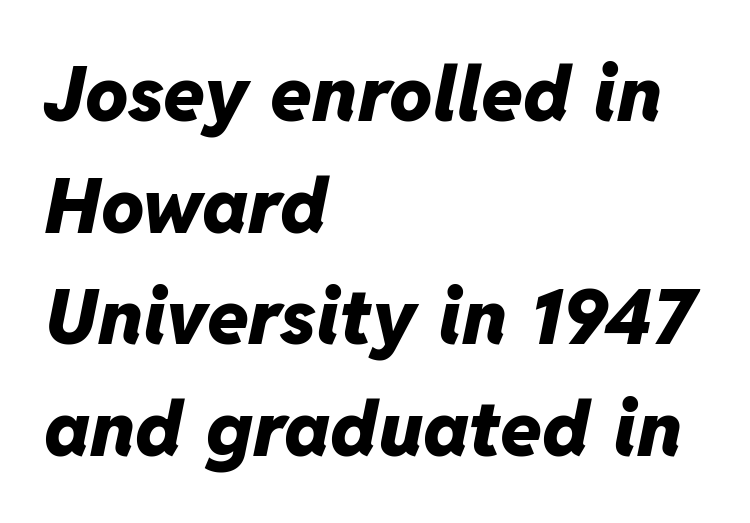
Q: Is the text bold? A: Yes.
Q: Is the text italic (slanted)? A: Yes, it leans right by about 11 degrees.
Q: Is the text underlined? A: No.
Q: How is the paragraph aligned? A: Left-aligned.
Q: Is the spacing between letters normal or unusually wide? A: Normal.
Q: Is the spacing between lines tight, normal or loose? A: Normal.
Q: Width (condensed, normal, or wide)? A: Normal.
Q: Stroke contrast? A: Low.
Q: x-height? A: Medium.
Q: Monospaced? A: No.
